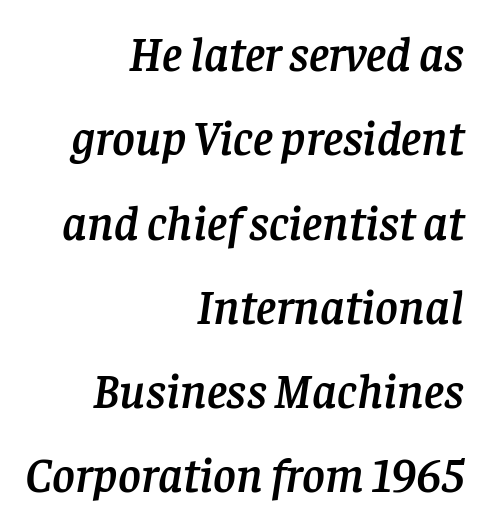
Each letter's strokes conclude with small projecting serifs. It's the slanting kind of type. Character widths vary here, with narrow letters taking less room than wide ones. Nothing unusual about the tracking: characters are spaced as the font intends. No word sits above an underline.
